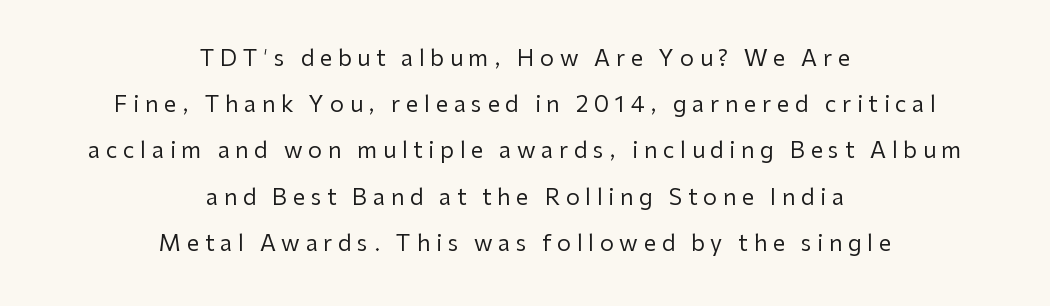
{"italic": "no", "bold": "no", "underline": "no", "align": "center", "line_spacing": "loose", "line_spacing_ratio": 2.1, "letter_spacing": "wide", "letter_spacing_em": 0.26, "glyph_px": 22}
